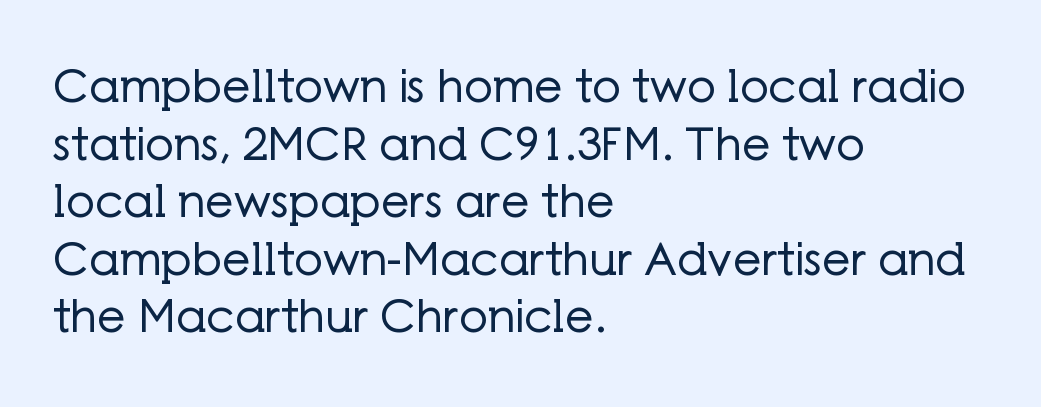
{"serif": "no", "italic": "no", "bold": "no", "weight": "regular", "width": "normal", "stroke_contrast": "low", "x_height": "medium", "monospaced": "no", "underline": "no", "align": "left", "line_spacing": "normal", "line_spacing_ratio": 1.28, "letter_spacing": "normal", "letter_spacing_em": 0.0, "glyph_px": 45}
